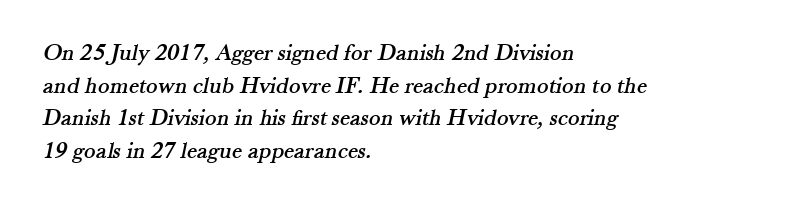
The image shows 24 px text type; set left-aligned, normal line spacing (1.36x), normal letter spacing, not underlined.
